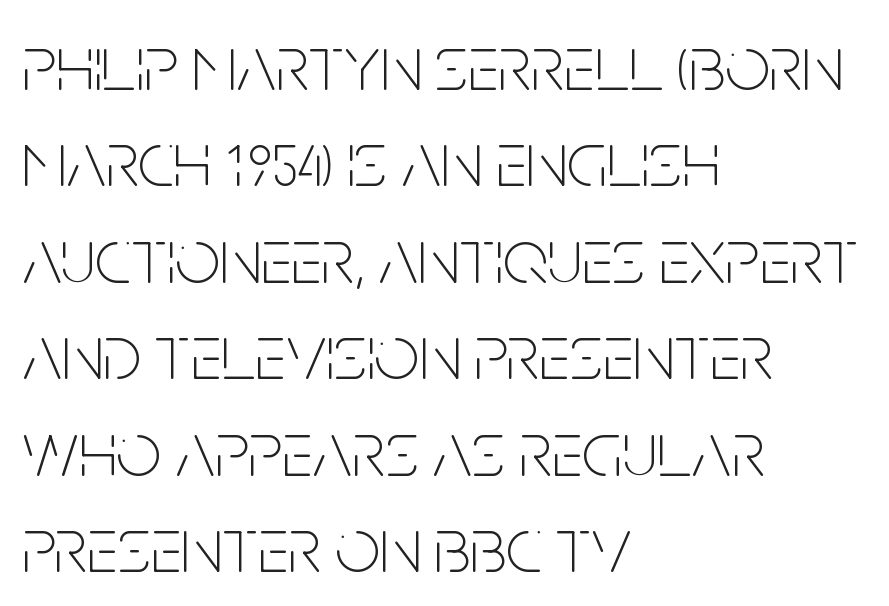
The image shows 79 px thin, condensed sans-serif type, upright; set left-aligned, line spacing 1.22x, normal letter spacing, not underlined; low stroke contrast and a large x-height.
